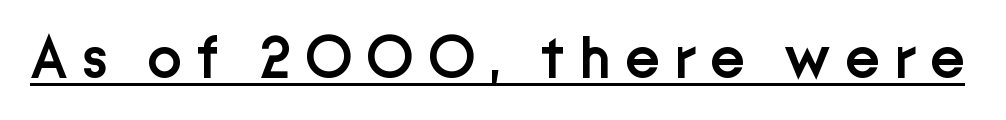
The image shows 59 px semibold sans-serif type, upright; set unusually wide letter spacing (+0.24 em), underlined; low stroke contrast and a medium x-height.
